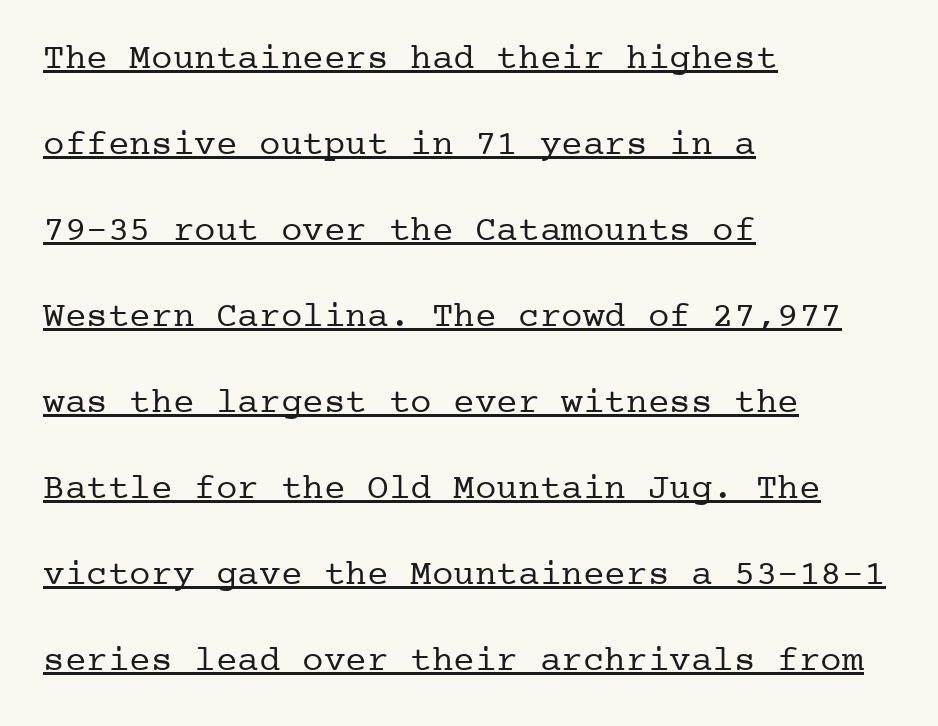
Q: Is the text bold? A: No.
Q: Is the text italic (slanted)? A: No, it is upright.
Q: Is the typeface a serif or a sans-serif typeface? A: Serif.
Q: Is the text underlined? A: Yes.
Q: How is the paragraph aligned? A: Left-aligned.
Q: Is the spacing between letters normal or unusually wide? A: Normal.
Q: Is the spacing between lines tight, normal or loose? A: Loose.
Q: Width (condensed, normal, or wide)? A: Normal.
Q: Stroke contrast? A: Low.
Q: x-height? A: Medium.
